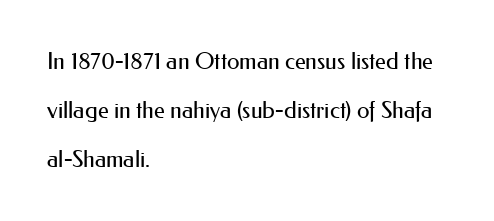
Q: Is the text bold? A: No.
Q: Is the text italic (slanted)? A: No, it is upright.
Q: Is the text underlined? A: No.
Q: How is the paragraph aligned? A: Left-aligned.
Q: Is the spacing between letters normal or unusually wide? A: Normal.
Q: Is the spacing between lines tight, normal or loose? A: Loose.
